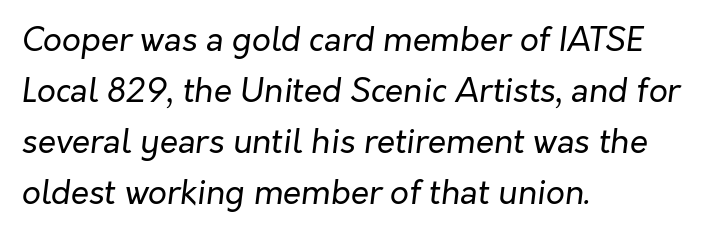
Q: Is the text bold? A: No.
Q: Is the text italic (slanted)? A: Yes, it leans right by about 7 degrees.
Q: Is the text underlined? A: No.
Q: How is the paragraph aligned? A: Left-aligned.
Q: Is the spacing between letters normal or unusually wide? A: Normal.
Q: Is the spacing between lines tight, normal or loose? A: Normal.
Q: Width (condensed, normal, or wide)? A: Normal.
Q: Stroke contrast? A: Low.
Q: x-height? A: Medium.
Q: Monospaced? A: No.
